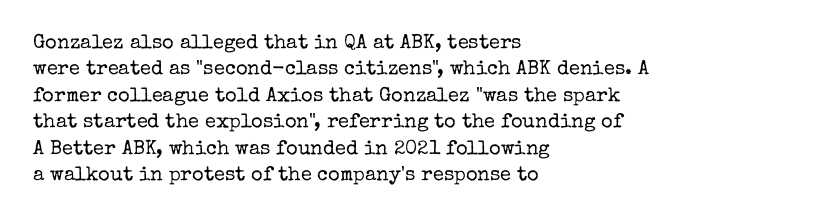
The image shows 20 px text type, upright; set left-aligned, normal line spacing (1.32x), normal letter spacing, not underlined.
